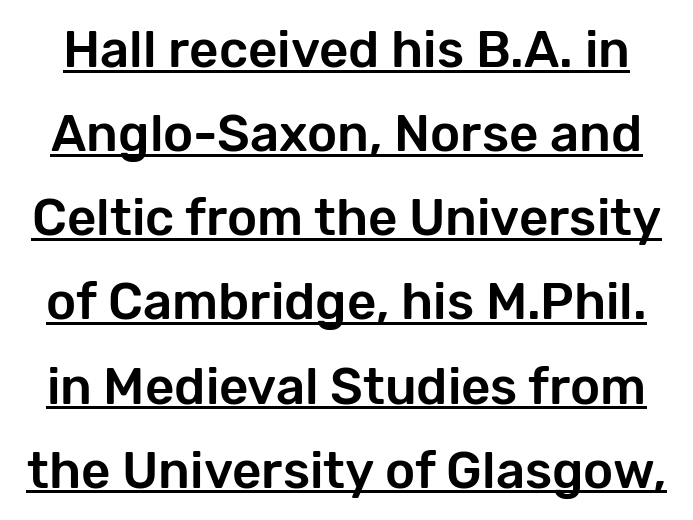
The image shows 51 px sans-serif type, upright; set normal line spacing (1.65x), normal letter spacing, underlined; low stroke contrast and a medium x-height.
